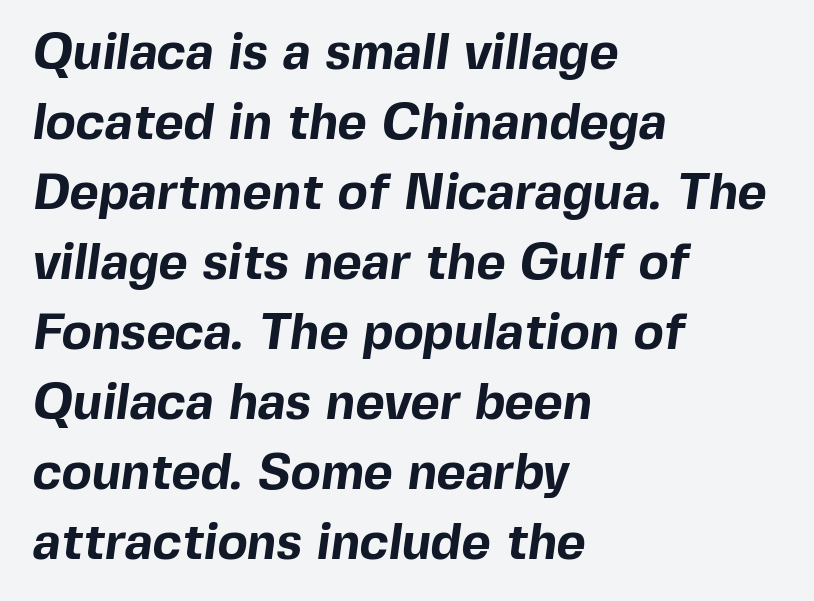
The image shows 50 px bold sans-serif type; set left-aligned, normal line spacing (1.4x), normal letter spacing, not underlined; a medium x-height.
